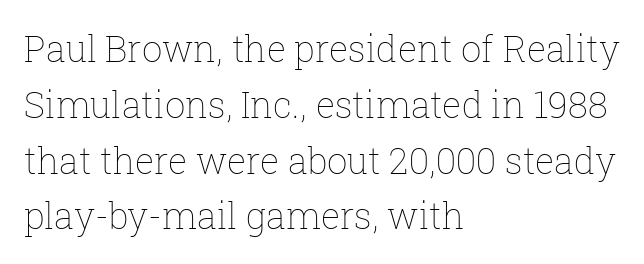
{"italic": "no", "bold": "no", "weight": "thin", "width": "normal", "stroke_contrast": "low", "x_height": "medium", "monospaced": "no", "underline": "no", "align": "left", "line_spacing": "normal", "line_spacing_ratio": 1.55, "letter_spacing": "normal", "letter_spacing_em": 0.0, "glyph_px": 36}
